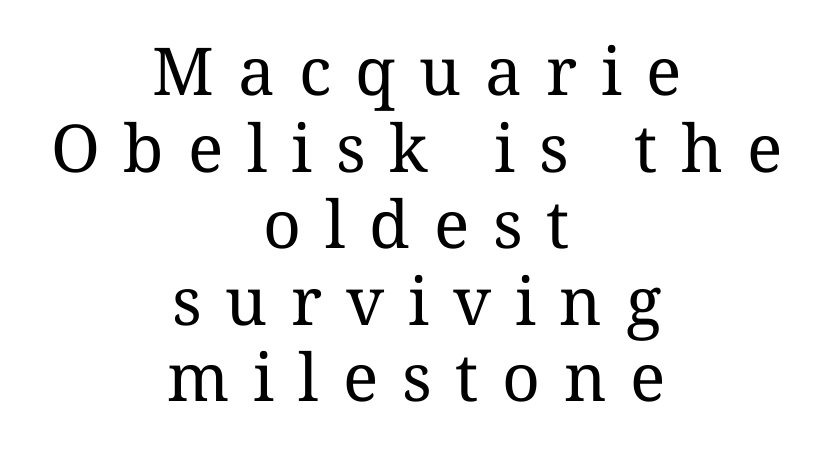
The image shows 66 px regular-weight type, upright; set centered, line spacing 1.16x, unusually wide letter spacing (+0.36 em), not underlined; medium stroke contrast and a medium x-height.
